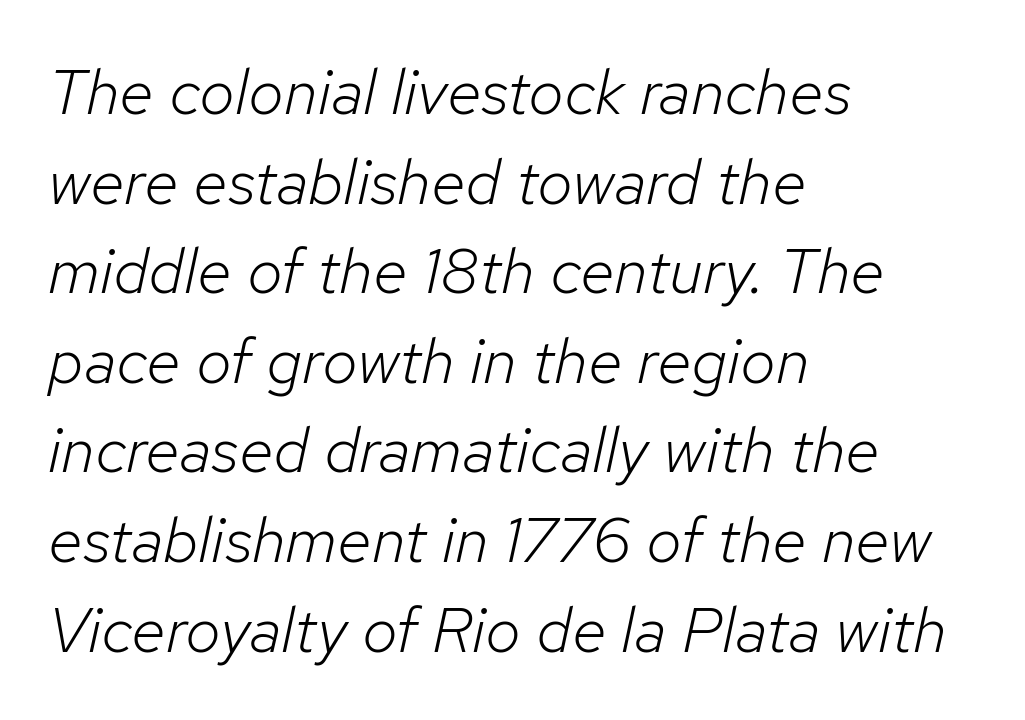
{"italic": "yes", "lean": "right", "slant_degrees": 12, "bold": "no", "weight": "light", "width": "normal", "stroke_contrast": "low", "x_height": "medium", "monospaced": "no", "underline": "no", "align": "left", "line_spacing": "normal", "line_spacing_ratio": 1.4, "letter_spacing": "normal", "letter_spacing_em": 0.0, "glyph_px": 64}
